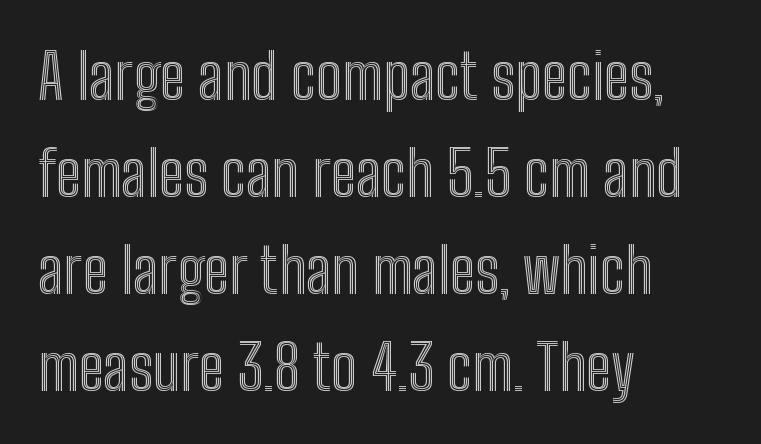
The image shows 63 px condensed type, upright; set left-aligned, normal line spacing (1.54x), normal letter spacing, not underlined; a medium x-height.
